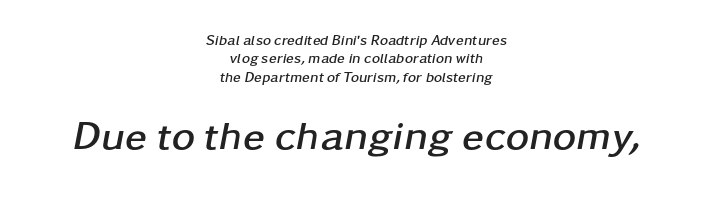
Q: Is the text bold? A: Yes.
Q: Is the text italic (slanted)? A: Yes, it leans right by about 11 degrees.
Q: Is the text underlined? A: No.
Q: How is the paragraph aligned? A: Centered.
Q: Is the spacing between letters normal or unusually wide? A: Normal.
Q: Is the spacing between lines tight, normal or loose? A: Normal.
Q: Which block of text is set in a larger size, the first (top) or the second (bottom)? A: The second (bottom) one.
Q: Width (condensed, normal, or wide)? A: Wide.
Q: Stroke contrast? A: Low.
Q: x-height? A: Medium.
Q: Monospaced? A: No.
